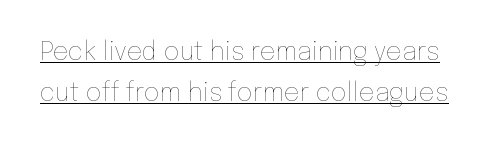
{"italic": "no", "bold": "no", "underline": "yes", "line_spacing": "normal", "line_spacing_ratio": 1.65, "letter_spacing": "normal", "letter_spacing_em": 0.0, "glyph_px": 25}
